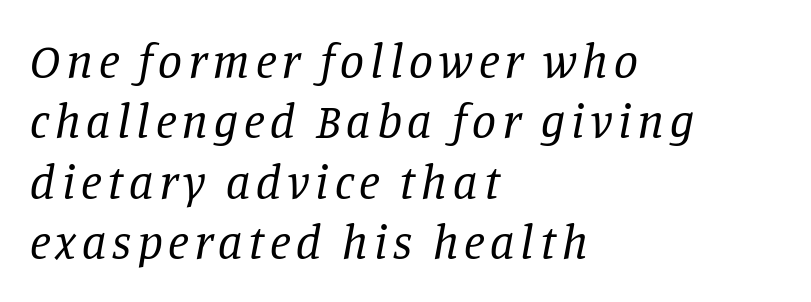
{"serif": "yes", "italic": "yes", "lean": "right", "slant_degrees": 11, "bold": "no", "weight": "regular", "width": "normal", "stroke_contrast": "low", "x_height": "large", "monospaced": "no", "underline": "no", "align": "left", "line_spacing": "normal", "line_spacing_ratio": 1.26, "glyph_px": 48}
